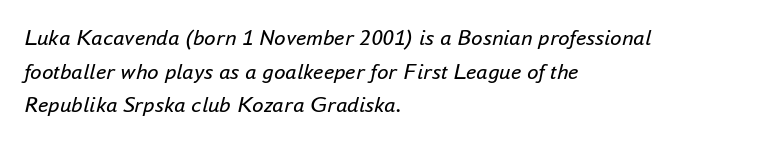
The image shows 23 px text type, italic (leaning right); set left-aligned, normal line spacing (1.46x), normal letter spacing, not underlined.
